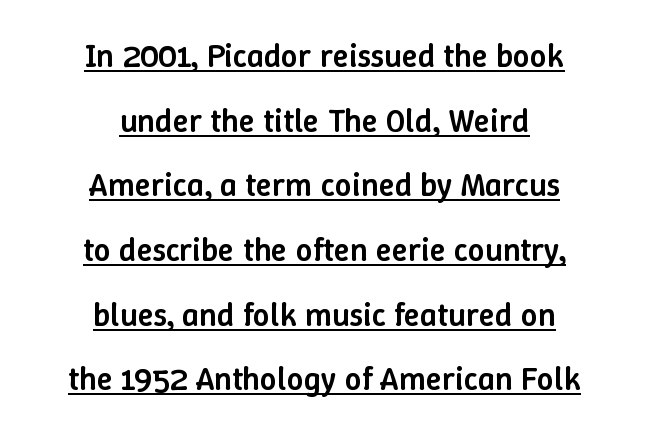
{"italic": "no", "bold": "semi", "weight": "semibold", "width": "normal", "stroke_contrast": "low", "x_height": "medium", "monospaced": "no", "underline": "yes", "align": "center", "line_spacing": "loose", "line_spacing_ratio": 1.96, "letter_spacing": "normal", "letter_spacing_em": 0.0, "glyph_px": 33}
